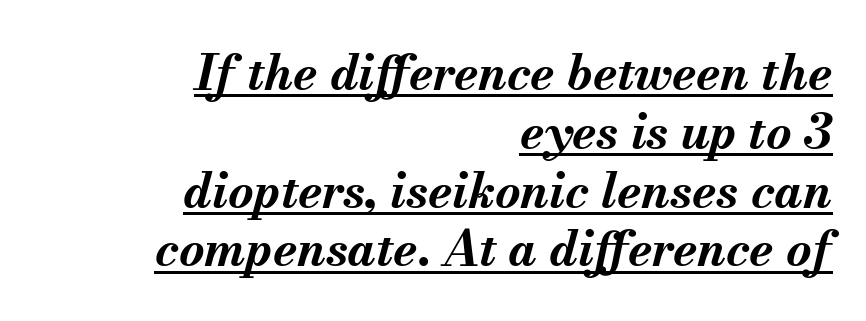
{"italic": "yes", "lean": "right", "slant_degrees": 13, "bold": "yes", "weight": "bold", "width": "normal", "stroke_contrast": "medium", "x_height": "small", "monospaced": "no", "underline": "yes", "align": "right", "line_spacing_ratio": 1.2, "letter_spacing": "normal", "letter_spacing_em": 0.0, "glyph_px": 49}
